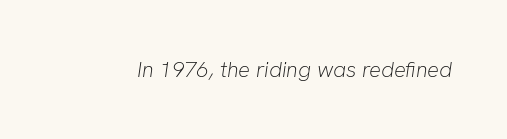
The image shows 22 px text type, italic (leaning right); set normal letter spacing, not underlined.
